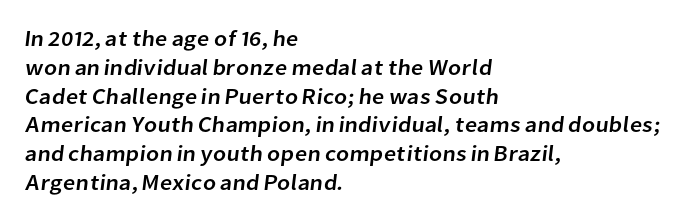
Honestly, the row spacing looks completely unremarkable. Anything drawn beneath the words? Only blank space. A student would call this left alignment; a typographer would say flush left, rag right. Default kerning and tracking; the words read as compact shapes.
